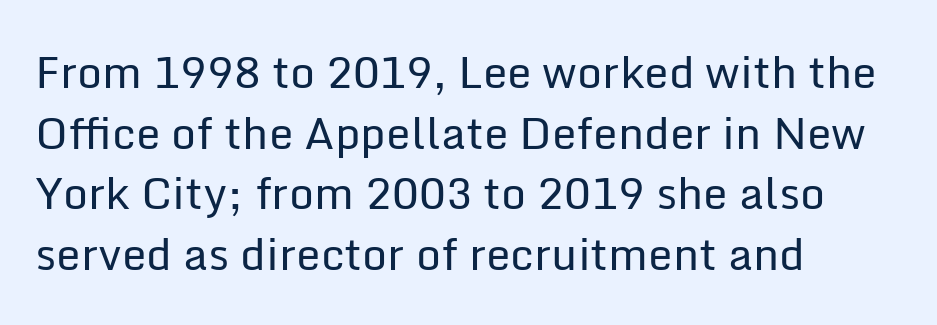
The image shows 44 px regular-weight sans-serif type, upright; set left-aligned, normal line spacing (1.38x), normal letter spacing, not underlined; low stroke contrast and a medium x-height.
